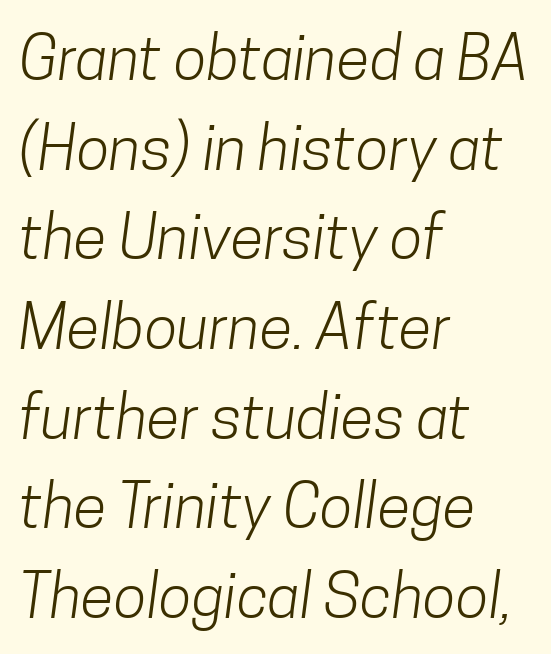
The image shows 61 px light, condensed sans-serif type; set left-aligned, normal line spacing (1.47x), normal letter spacing, not underlined; low stroke contrast and a medium x-height.
